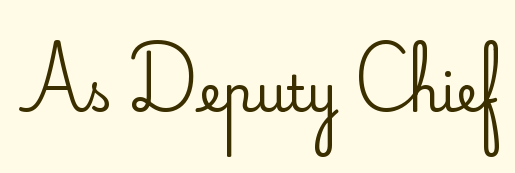
{"serif": "no", "italic": "no", "bold": "no", "weight": "regular", "width": "normal", "stroke_contrast": "low", "x_height": "small", "monospaced": "no", "underline": "no", "letter_spacing": "normal", "letter_spacing_em": 0.0, "glyph_px": 49}
